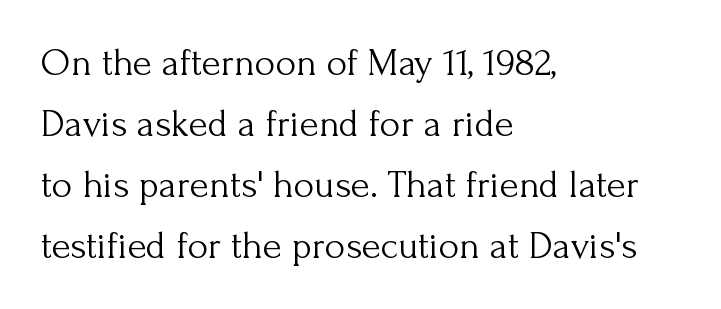
The image shows 39 px light serif type, upright; set left-aligned, normal line spacing (1.56x), normal letter spacing, not underlined; medium stroke contrast and a small x-height.
